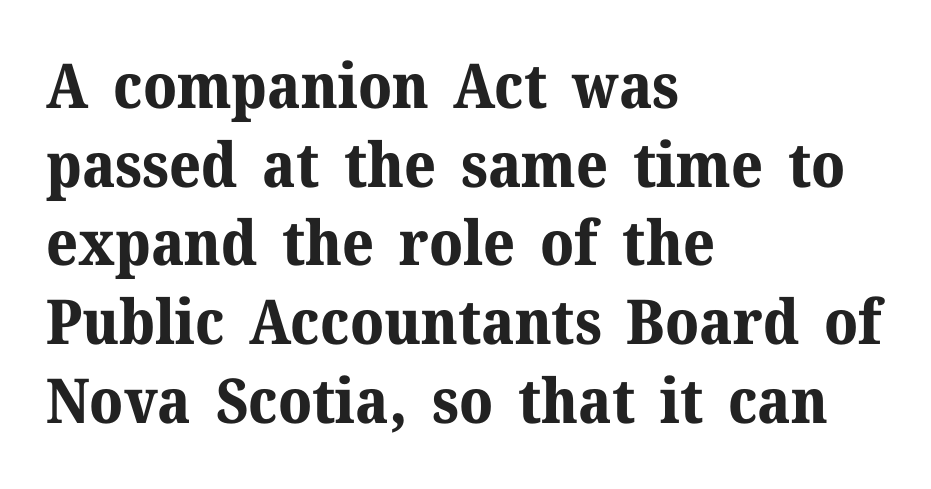
Characters remain perfectly vertical along every line. Honestly, there is no underline to notice here at all. This is serif lettering, the kind often seen in printed books. The face used here is proportionally spaced, like ordinary book or web type. Plenty of ink on the page — the face is bold.
